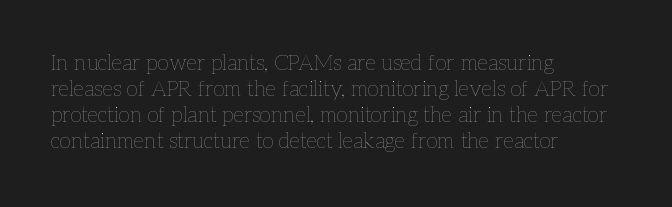
The image shows 21 px text type, upright; set left-aligned, line spacing 1.24x, normal letter spacing, not underlined.
